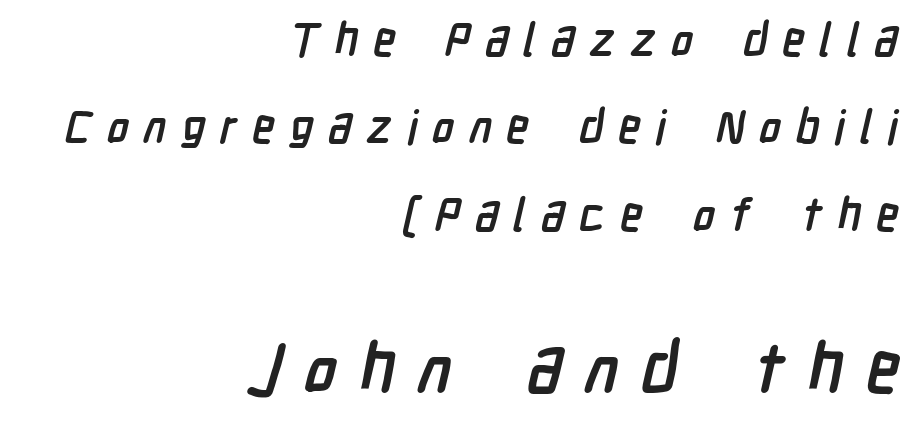
{"serif": "no", "bold": "yes", "weight": "semibold", "width": "condensed", "stroke_contrast": "low", "x_height": "medium", "monospaced": "no", "underline": "no", "align": "right", "line_spacing": "loose", "line_spacing_ratio": 1.9, "letter_spacing": "wide", "letter_spacing_em": 0.32, "larger_block": "second", "size_ratio": 1.5, "glyph_px": 69}
